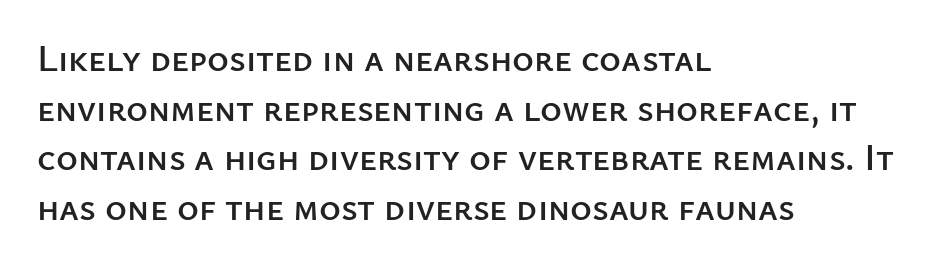
Examine the stroke ends and you'll find no serifs. Caption: standard tracking, unaltered. The ragged edge is on the right, which tells us the setting is flush left. Is there any slant? The stems are plumb. Regarding leading, the lines here are spaced in the standard way.
